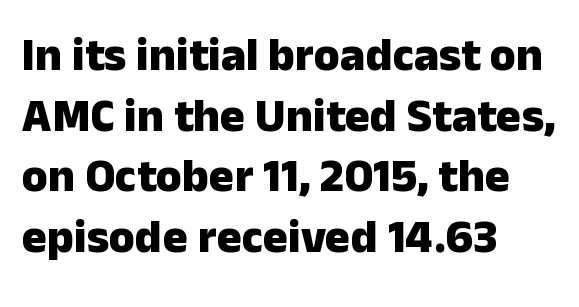
{"serif": "no", "italic": "no", "bold": "yes", "weight": "heavy", "width": "normal", "stroke_contrast": "low", "x_height": "medium", "monospaced": "no", "underline": "no", "align": "left", "line_spacing": "normal", "line_spacing_ratio": 1.29, "letter_spacing": "normal", "letter_spacing_em": 0.0, "glyph_px": 47}
